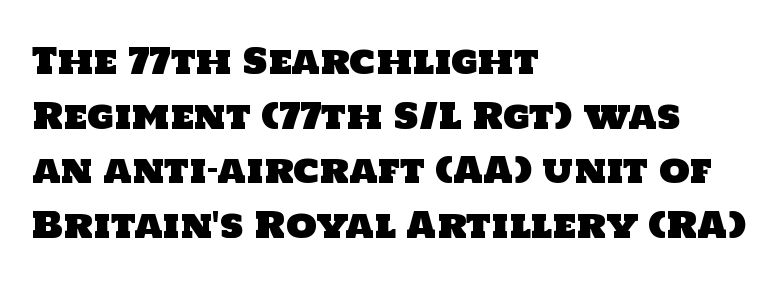
The image shows 35 px sans-serif type; set left-aligned, normal line spacing (1.56x), normal letter spacing, not underlined; low stroke contrast and a large x-height.
